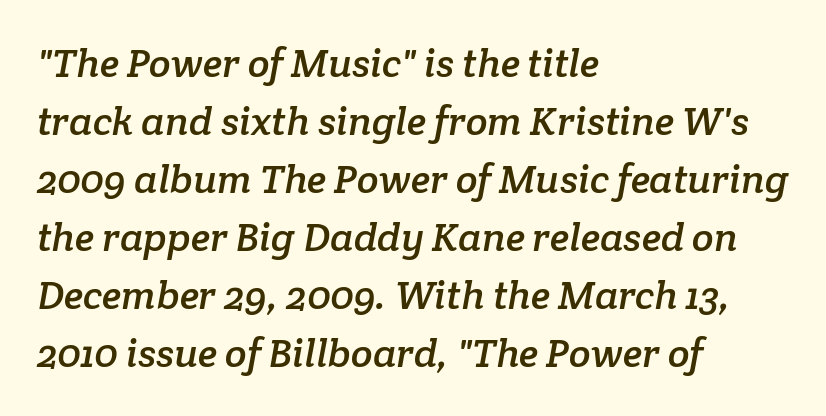
Q: Is the typeface a serif or a sans-serif typeface? A: Serif.
Q: Is the text underlined? A: No.
Q: How is the paragraph aligned? A: Left-aligned.
Q: Is the spacing between letters normal or unusually wide? A: Normal.
Q: Is the spacing between lines tight, normal or loose? A: Normal.
Q: Width (condensed, normal, or wide)? A: Normal.
Q: Stroke contrast? A: Low.
Q: x-height? A: Medium.
Q: Monospaced? A: No.
